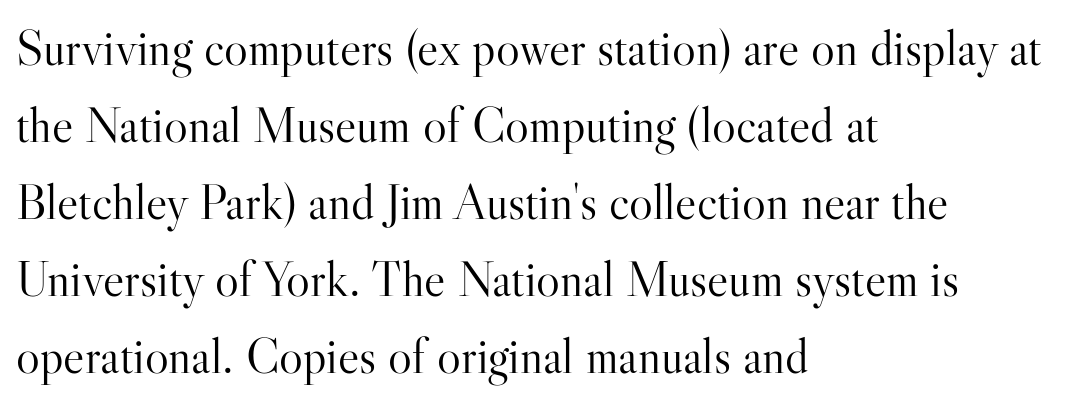
No heavy texture on the line: the type isn't bold. In terms of letterspacing, this is plain default setting. The typeface chosen for these lines features serifs. Proportional: the letters do not fall into vertical columns.
